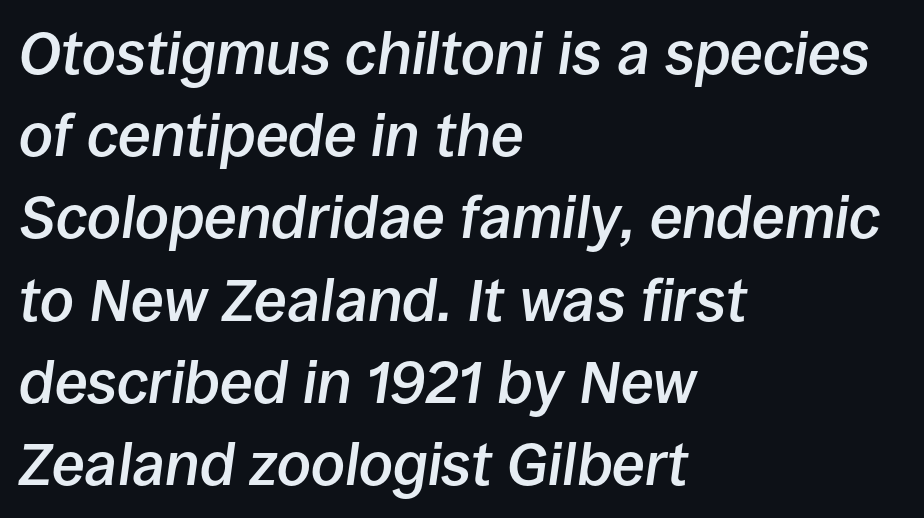
Is the type slanted? Yes — the strokes lean at a clear angle. A bit beefed up — I'd call it semibold rather than bold. Quick note: interline space is typical. The tracking reads as untouched default to a designer's eye. Proportional: the letters do not fall into vertical columns.
